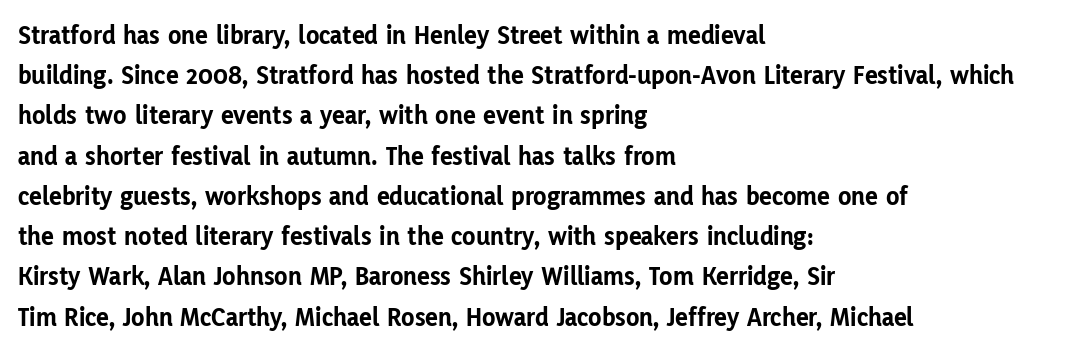
{"italic": "no", "bold": "yes", "underline": "no", "align": "left", "line_spacing": "normal", "line_spacing_ratio": 1.49, "letter_spacing": "normal", "letter_spacing_em": 0.0, "glyph_px": 27}
